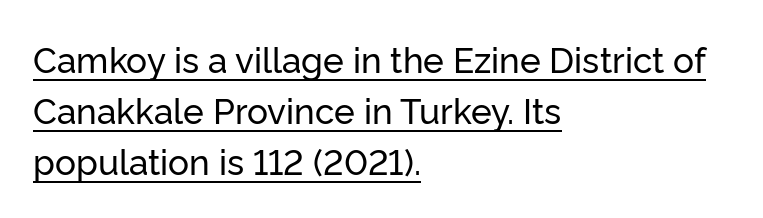
Q: Is the text italic (slanted)? A: No, it is upright.
Q: Is the typeface a serif or a sans-serif typeface? A: Sans-serif.
Q: Is the text underlined? A: Yes.
Q: How is the paragraph aligned? A: Left-aligned.
Q: Is the spacing between letters normal or unusually wide? A: Normal.
Q: Is the spacing between lines tight, normal or loose? A: Normal.
Q: Width (condensed, normal, or wide)? A: Normal.
Q: Stroke contrast? A: Low.
Q: x-height? A: Medium.
Q: Monospaced? A: No.
